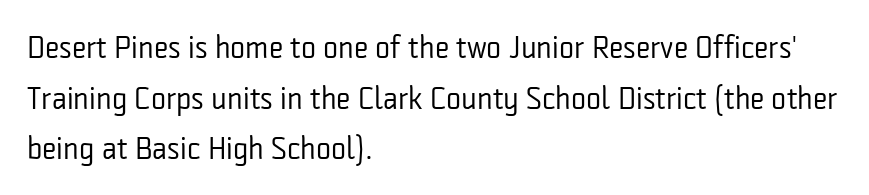
The image shows 32 px regular-weight, condensed sans-serif type, upright; set left-aligned, normal line spacing (1.58x), normal letter spacing, not underlined; low stroke contrast and a medium x-height.
